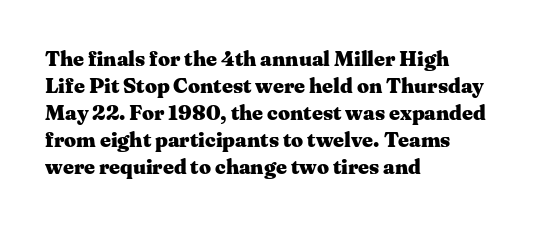
Q: Is the text bold? A: Yes.
Q: Is the text italic (slanted)? A: No, it is upright.
Q: Is the text underlined? A: No.
Q: How is the paragraph aligned? A: Left-aligned.
Q: Is the spacing between letters normal or unusually wide? A: Normal.
Q: Is the spacing between lines tight, normal or loose? A: Normal.
